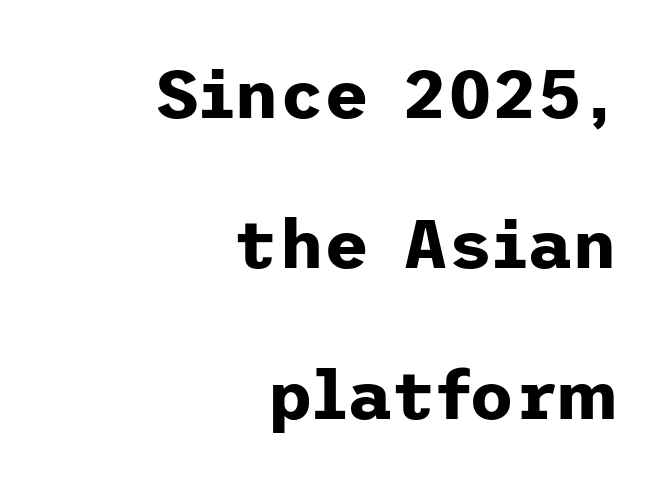
Q: Is the text bold? A: Yes.
Q: Is the text italic (slanted)? A: No, it is upright.
Q: Is the typeface a serif or a sans-serif typeface? A: Sans-serif.
Q: Is the text underlined? A: No.
Q: How is the paragraph aligned? A: Right-aligned.
Q: Is the spacing between letters normal or unusually wide? A: Normal.
Q: Is the spacing between lines tight, normal or loose? A: Loose.
Q: Width (condensed, normal, or wide)? A: Normal.
Q: Stroke contrast? A: Low.
Q: x-height? A: Medium.
